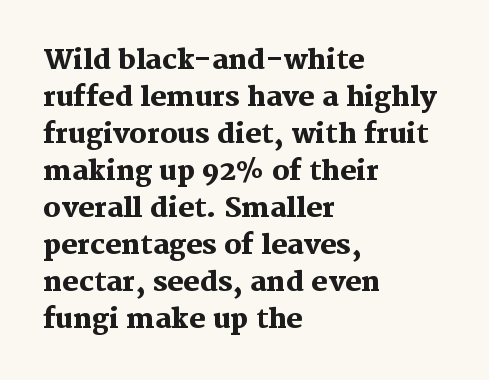
Every character sits straight up, as roman type does. Words appear dense and cohesive because spacing is normal. On the weight axis this lands at bold, roughly 700. In terms of leading, this rendering sits right in the middle.
